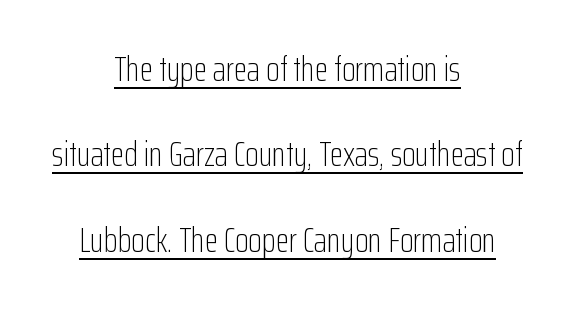
The image shows 35 px light, condensed sans-serif type, upright; set centered, loose line spacing (2.44x), normal letter spacing, underlined; low stroke contrast and a medium x-height.
